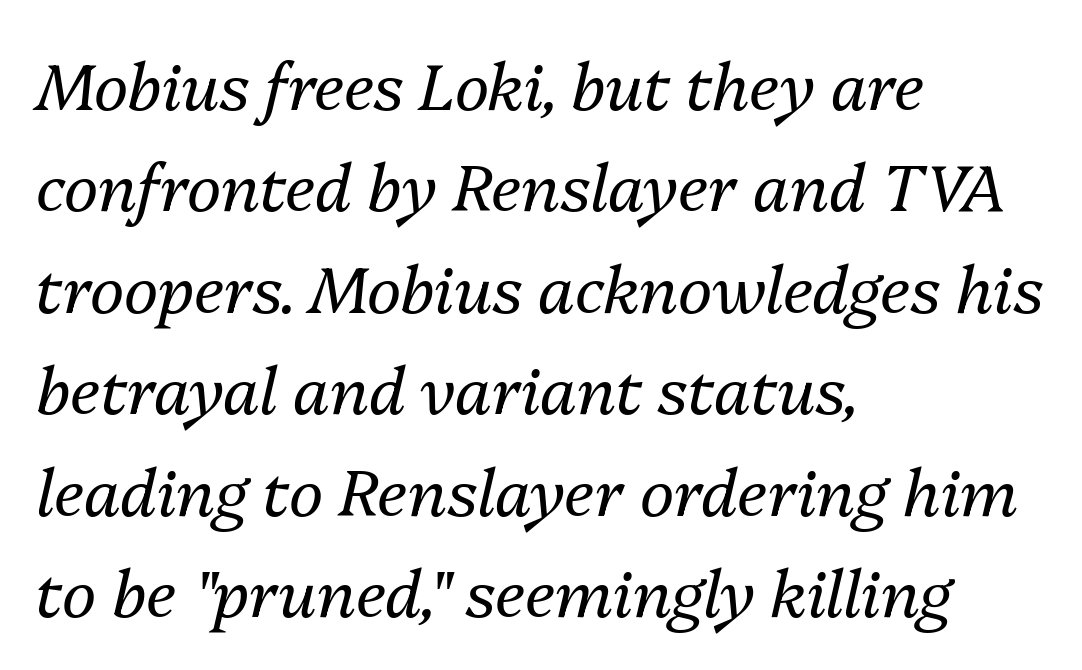
{"italic": "yes", "lean": "right", "slant_degrees": 13, "bold": "no", "weight": "regular", "width": "normal", "stroke_contrast": "medium", "x_height": "medium", "monospaced": "no", "underline": "no", "align": "left", "line_spacing": "normal", "line_spacing_ratio": 1.56, "letter_spacing": "normal", "letter_spacing_em": 0.0, "glyph_px": 65}
